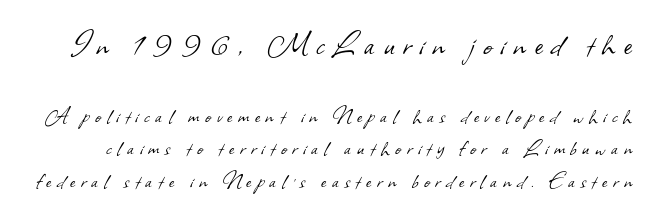
A student would notice the top passage is typeset larger than what follows. The strokes carry an ordinary text weight at most. Varying glyph widths throughout — classic text-font behaviour. Type style note: lacks serifs. What stands out about the letter spacing? Its width — letters are far apart.
